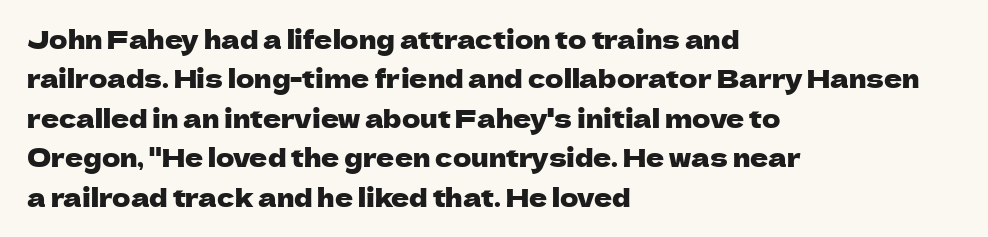
The image shows 25 px text type, upright; set left-aligned, normal line spacing (1.58x), normal letter spacing, not underlined.
